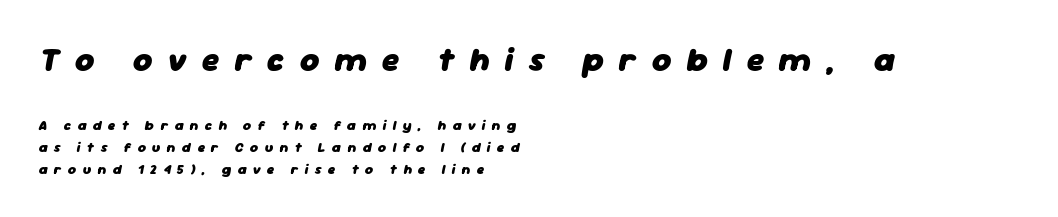
Which of the two is more prominent by size? The first, at the top. This sample keeps an unexceptional amount of space between lines. Proportional: the letters do not fall into vertical columns. Emphasis-style slanted type is in use. Line beginnings align vertically; line endings do not. Weight check: bold — yes, fully.
